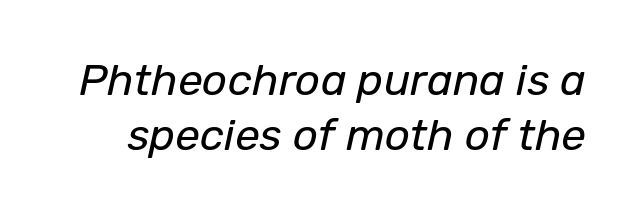
Q: Is the text bold? A: No.
Q: Is the text italic (slanted)? A: Yes, it leans right by about 12 degrees.
Q: Is the text underlined? A: No.
Q: Is the spacing between letters normal or unusually wide? A: Normal.
Q: Width (condensed, normal, or wide)? A: Normal.
Q: Stroke contrast? A: Low.
Q: x-height? A: Medium.
Q: Monospaced? A: No.
